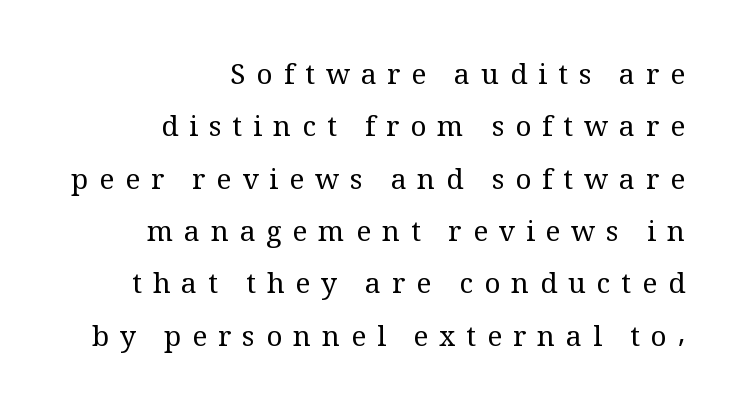
Weight class: somewhere from thin through regular. Think of a printed novel: that variable character pitch is what you see here. Check the space under the baseline: it is left empty. Is the letter spacing exaggerated? Yes — the characters are pushed far apart. Compared with a flush-left layout, this one pins lines to the opposite, right side. Does the type have serifs? Yes, each stem ends in a small foot.
